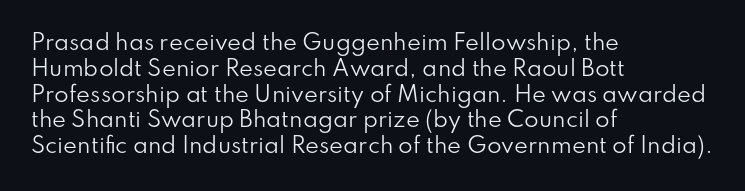
The image shows 21 px text type, upright; set left-aligned, line spacing 1.23x, normal letter spacing, not underlined.
